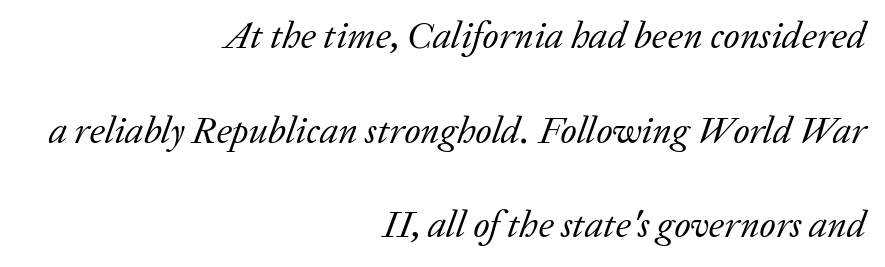
{"serif": "yes", "italic": "yes", "lean": "right", "slant_degrees": 20, "bold": "no", "weight": "regular", "width": "normal", "stroke_contrast": "low", "x_height": "medium", "monospaced": "no", "underline": "no", "align": "right", "line_spacing": "loose", "line_spacing_ratio": 2.49, "letter_spacing": "normal", "letter_spacing_em": 0.0, "glyph_px": 38}
